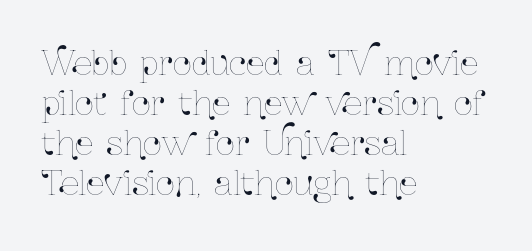
{"italic": "no", "width": "condensed", "stroke_contrast": "low", "x_height": "medium", "monospaced": "no", "underline": "no", "align": "left", "line_spacing_ratio": 1.21, "letter_spacing": "normal", "letter_spacing_em": 0.0, "glyph_px": 33}
